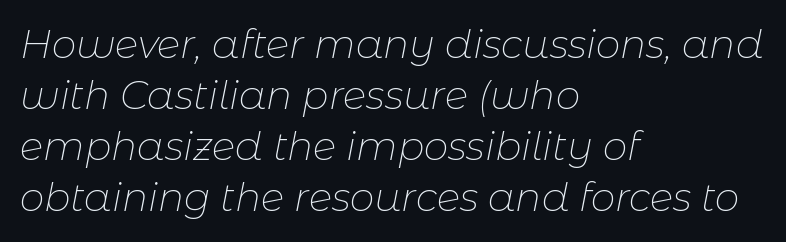
Q: Is the text bold? A: No.
Q: Is the text italic (slanted)? A: Yes, it leans right by about 11 degrees.
Q: Is the text underlined? A: No.
Q: How is the paragraph aligned? A: Left-aligned.
Q: Is the spacing between letters normal or unusually wide? A: Normal.
Q: Is the spacing between lines tight, normal or loose? A: Normal.
Q: Width (condensed, normal, or wide)? A: Normal.
Q: Stroke contrast? A: Low.
Q: x-height? A: Medium.
Q: Monospaced? A: No.
